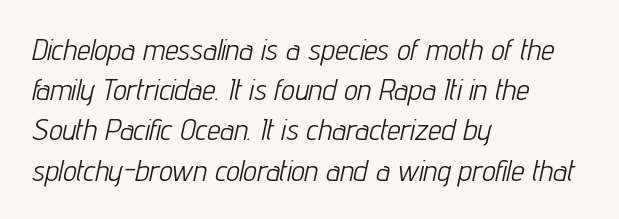
Bold? No — there's no thickening of the strokes. Yep, that's italic — everything's leaning. The block of text has a typical density, with ordinary space between rows. These lines keep a tight, regular rhythm from letter to letter.
